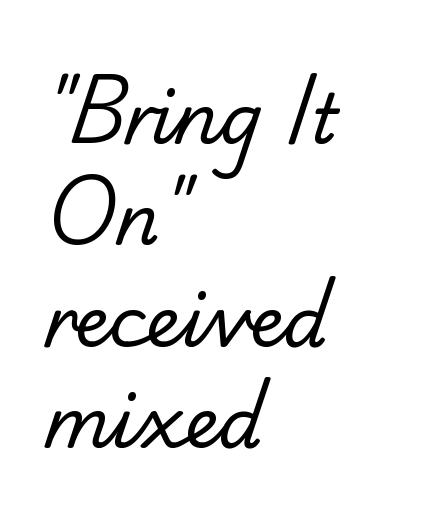
The face used here is proportionally spaced, like ordinary book or web type. These lines are composed in type without serifs. A clean baseline with only descenders dipping below it. Reading down the block, your eye returns to a fixed left position each line. Observe the ordinary spacing: letters are neighbours, not strangers. Normally led — the rows are evenly, conventionally spaced.
